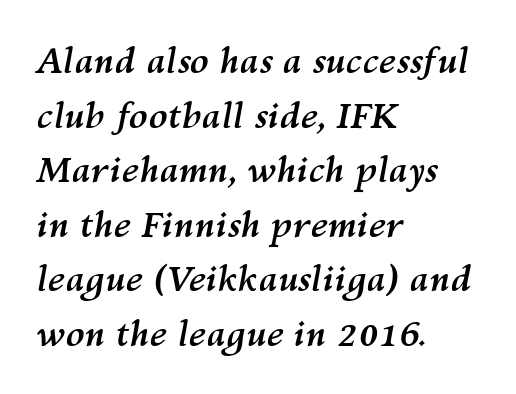
{"italic": "yes", "lean": "right", "slant_degrees": 10, "bold": "yes", "weight": "semibold", "width": "normal", "stroke_contrast": "medium", "x_height": "medium", "monospaced": "no", "underline": "no", "align": "left", "line_spacing": "normal", "line_spacing_ratio": 1.56, "letter_spacing": "normal", "letter_spacing_em": 0.0, "glyph_px": 35}
